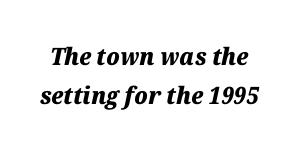
The image shows 24 px bold type, italic (leaning right); set normal line spacing (1.63x), normal letter spacing, not underlined.
